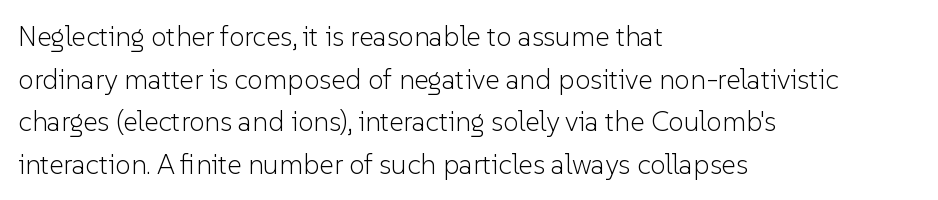
{"serif": "no", "italic": "no", "bold": "no", "weight": "light", "width": "normal", "stroke_contrast": "low", "x_height": "medium", "monospaced": "no", "underline": "no", "align": "left", "line_spacing": "normal", "line_spacing_ratio": 1.52, "letter_spacing": "normal", "letter_spacing_em": 0.0, "glyph_px": 28}
